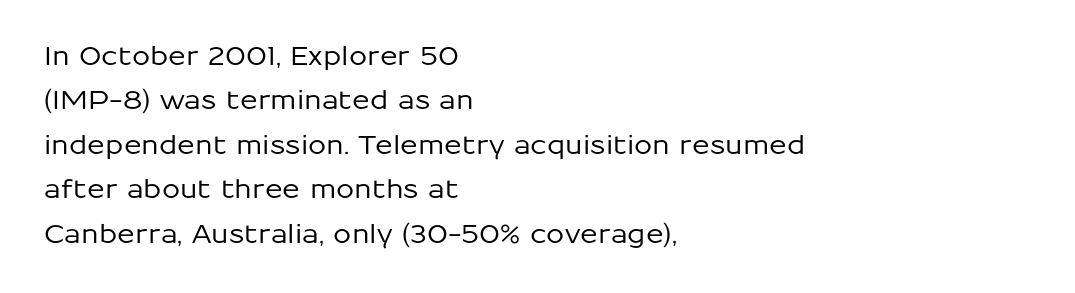
Q: Is the text italic (slanted)? A: No, it is upright.
Q: Is the text underlined? A: No.
Q: How is the paragraph aligned? A: Left-aligned.
Q: Is the spacing between letters normal or unusually wide? A: Normal.
